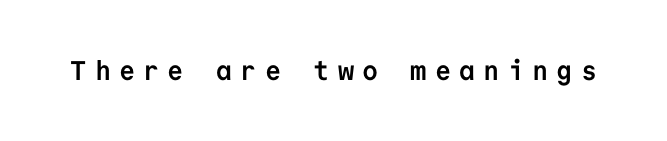
Q: Is the text bold? A: Yes.
Q: Is the text italic (slanted)? A: No, it is upright.
Q: Is the text underlined? A: No.
Q: Is the spacing between letters normal or unusually wide? A: Unusually wide.
